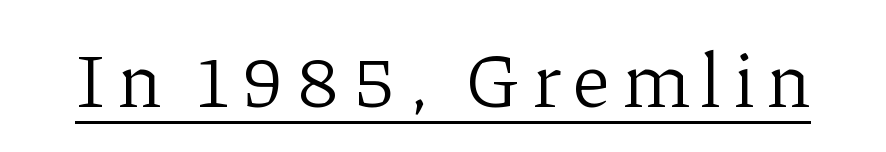
The words here are underlined. A light-to-regular cut is what we see here. Proportional: the letters do not fall into vertical columns. Ascenders rise straight up at ninety degrees.
